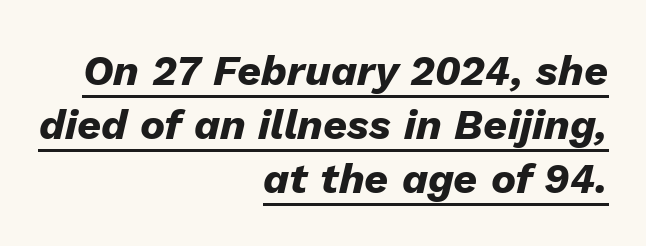
Q: Is the text bold? A: Yes.
Q: Is the text italic (slanted)? A: Yes, it leans right by about 13 degrees.
Q: Is the text underlined? A: Yes.
Q: How is the paragraph aligned? A: Right-aligned.
Q: Is the spacing between letters normal or unusually wide? A: Normal.
Q: Is the spacing between lines tight, normal or loose? A: Normal.
Q: Width (condensed, normal, or wide)? A: Normal.
Q: Stroke contrast? A: Low.
Q: x-height? A: Medium.
Q: Monospaced? A: No.
